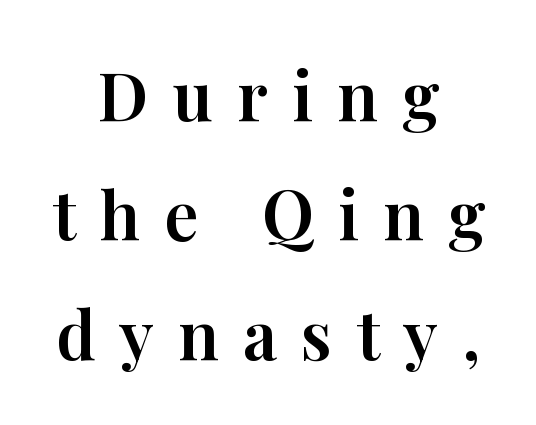
When letters stand straight like this, we call the style roman or upright. The horizontal fit of the characters is loose and conspicuously gappy. Think of a printed novel: that variable character pitch is what you see here. Neither beginnings nor endings align; midpoints do. Quick note: underline off. Serif or sans? Serif — the stroke terminals have little feet.
